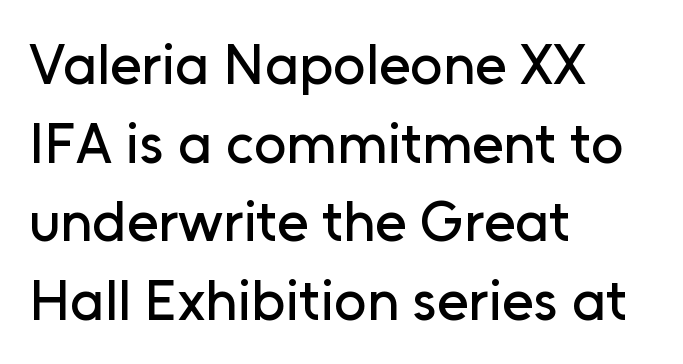
Only glyphs here, with clear space below each row. The line texture is even and compact thanks to regular tracking. A typesetter would call this proportional, since set widths differ per character. The type sits square on the baseline with zero lean.
